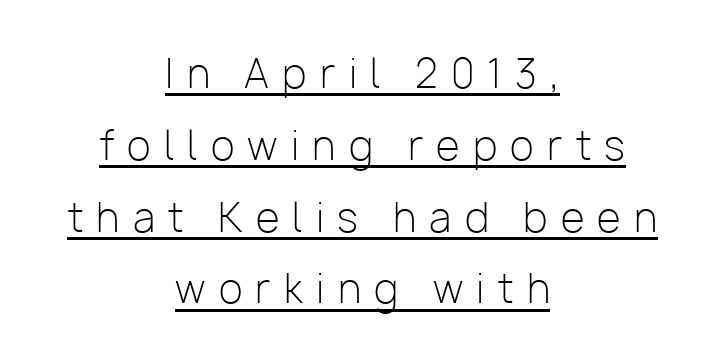
Display-style spreading of the glyphs; the letterfit is very open. The sample's only ornament is a line tracing under the words. Note: no serifs on the glyphs. Unlike italic type, these characters show no tilt at all.
